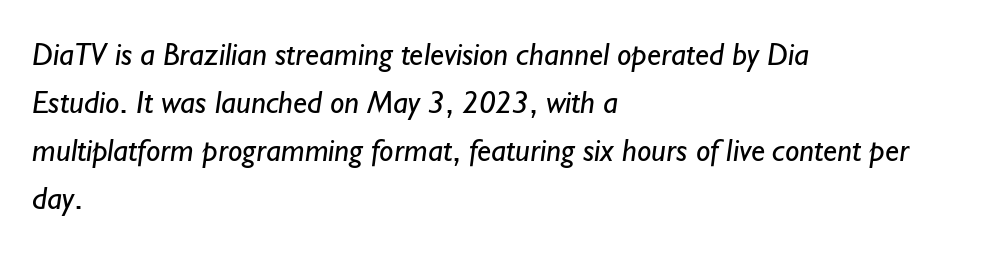
A student would call this left alignment; a typographer would say flush left, rag right. Classification — sans serif. In terms of letterspacing, this is plain default setting. The area under the type is left untouched. Each letter keeps its own natural width here, so spacing adapts to shape. Is this a heavy cut? Hardly; it is regular or lighter.
